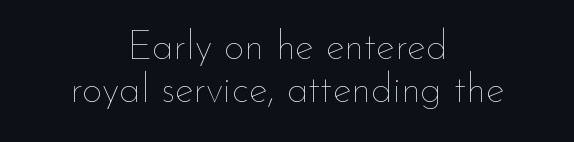
Interline gaps are noticeably narrow in this sample. No chunkiness to these letters — they're not bold. You could call the tracking neutral — neither tight nor loose. The axis of the letterforms is exactly vertical. Alignment: centered. Each letter keeps its own natural width here, so spacing adapts to shape.
